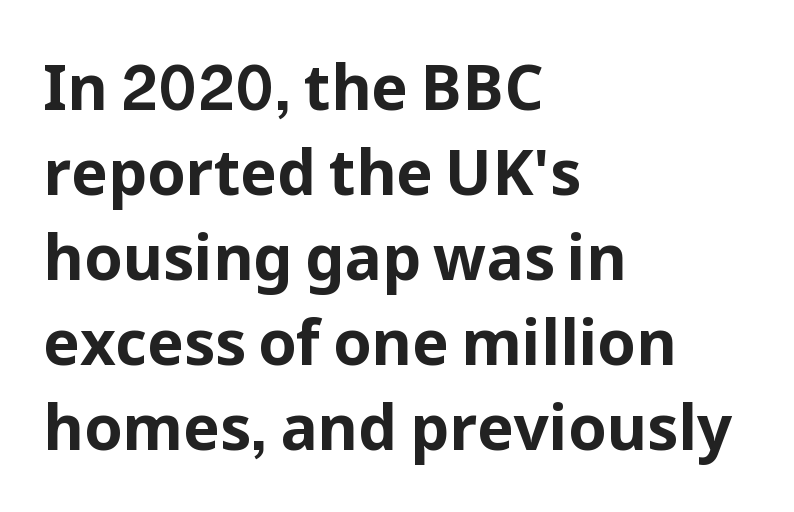
The image shows 62 px bold sans-serif type, upright; set left-aligned, normal line spacing (1.37x), normal letter spacing, not underlined; low stroke contrast and a medium x-height.
